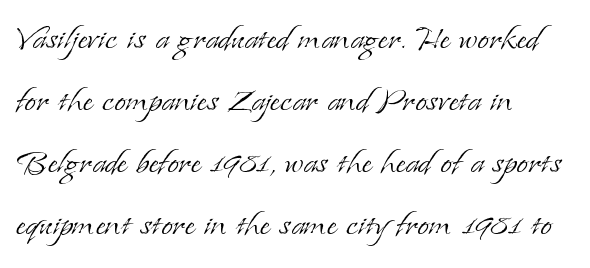
The image shows 42 px light serif type; set left-aligned, normal line spacing (1.48x), normal letter spacing, not underlined; low stroke contrast and a small x-height.
